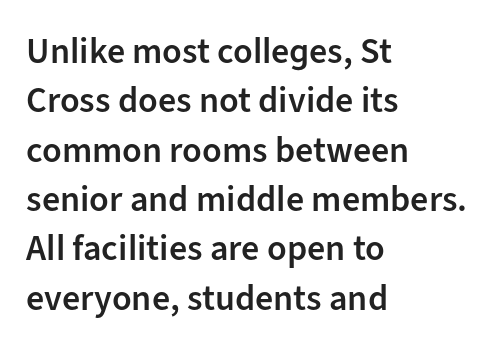
The vertical gap from one line to the next is medium. Is the type bold? Partly — it's a semibold, heavier than regular but not fully bold. Line starts are locked; line ends wander. Each letter keeps its own natural width here, so spacing adapts to shape.
